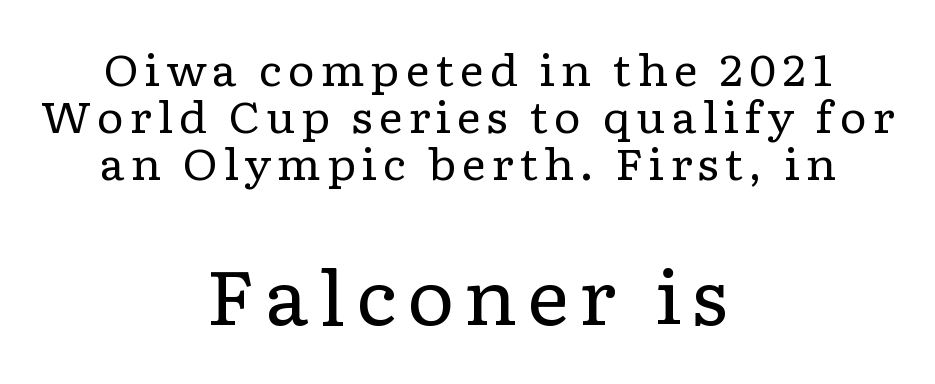
{"serif": "yes", "italic": "no", "bold": "no", "weight": "regular", "width": "wide", "stroke_contrast": "low", "x_height": "medium", "monospaced": "no", "underline": "no", "align": "center", "line_spacing": "tight", "line_spacing_ratio": 1.09, "larger_block": "second", "size_ratio": 1.74, "glyph_px": 75}
